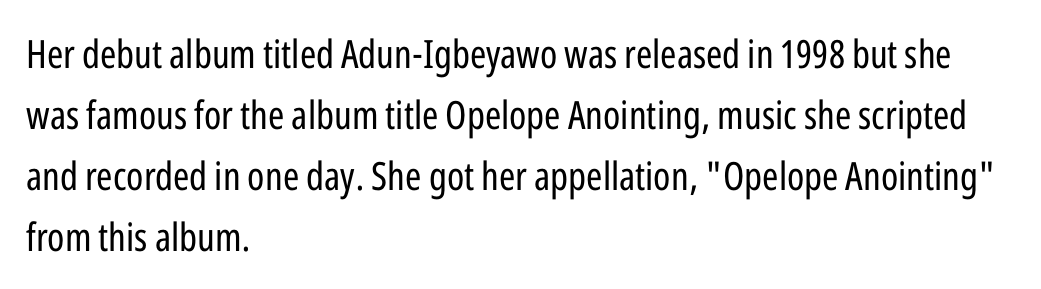
The image shows 39 px regular-weight, condensed sans-serif type, upright; set left-aligned, normal line spacing (1.56x), normal letter spacing, not underlined; low stroke contrast and a medium x-height.
